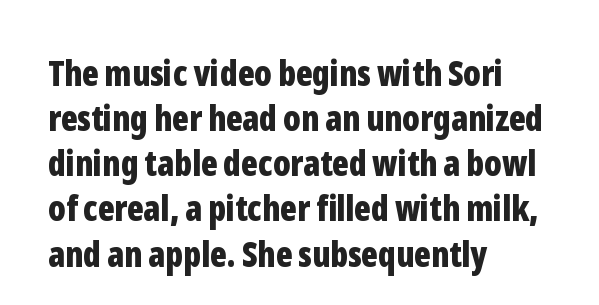
{"serif": "no", "italic": "no", "bold": "yes", "weight": "bold", "width": "condensed", "stroke_contrast": "low", "x_height": "medium", "monospaced": "no", "underline": "no", "align": "left", "line_spacing": "normal", "line_spacing_ratio": 1.29, "letter_spacing": "normal", "letter_spacing_em": 0.0, "glyph_px": 35}
